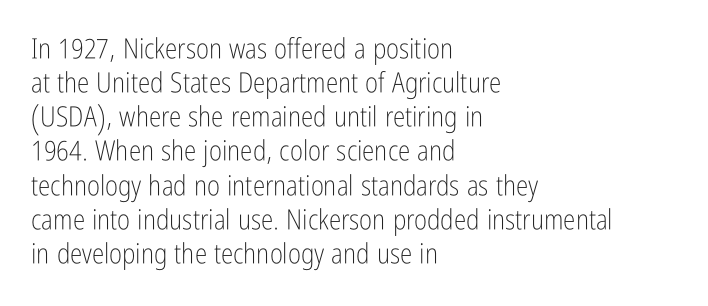
The image shows 28 px light, condensed sans-serif type, upright; set left-aligned, line spacing 1.22x, normal letter spacing, not underlined; low stroke contrast and a medium x-height.
